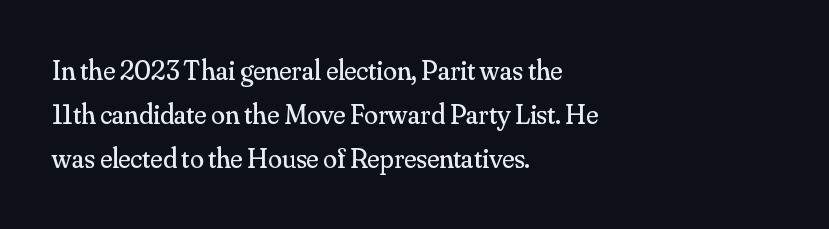
Q: Is the text bold? A: No.
Q: Is the text italic (slanted)? A: No, it is upright.
Q: Is the typeface a serif or a sans-serif typeface? A: Serif.
Q: Is the text underlined? A: No.
Q: How is the paragraph aligned? A: Left-aligned.
Q: Is the spacing between letters normal or unusually wide? A: Normal.
Q: Is the spacing between lines tight, normal or loose? A: Normal.
Q: Width (condensed, normal, or wide)? A: Normal.
Q: Stroke contrast? A: Medium.
Q: x-height? A: Small.
Q: Monospaced? A: No.
